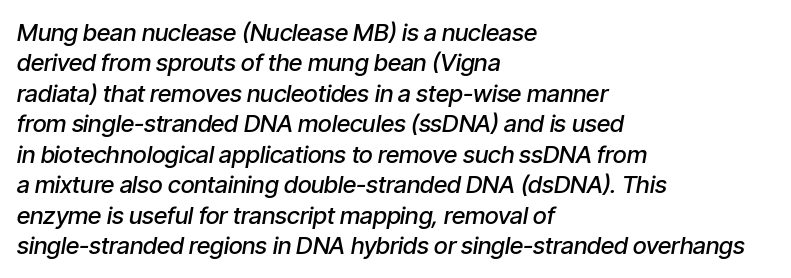
Q: Is the text bold? A: Semi-bold.
Q: Is the text italic (slanted)? A: Yes, it leans right by about 9 degrees.
Q: Is the text underlined? A: No.
Q: How is the paragraph aligned? A: Left-aligned.
Q: Is the spacing between letters normal or unusually wide? A: Normal.
Q: Is the spacing between lines tight, normal or loose? A: Normal.
